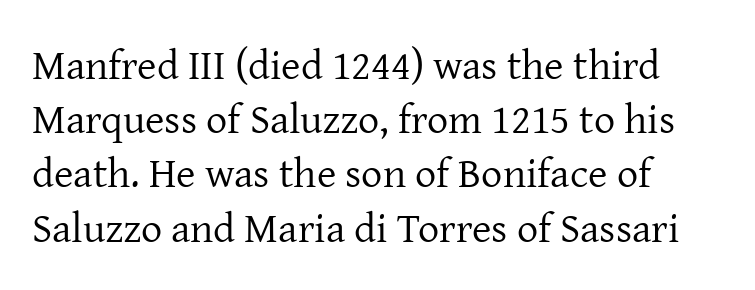
Q: Is the text bold? A: No.
Q: Is the text italic (slanted)? A: No, it is upright.
Q: Is the typeface a serif or a sans-serif typeface? A: Serif.
Q: Is the text underlined? A: No.
Q: How is the paragraph aligned? A: Left-aligned.
Q: Is the spacing between letters normal or unusually wide? A: Normal.
Q: Is the spacing between lines tight, normal or loose? A: Normal.
Q: Width (condensed, normal, or wide)? A: Normal.
Q: Stroke contrast? A: Low.
Q: x-height? A: Medium.
Q: Monospaced? A: No.
